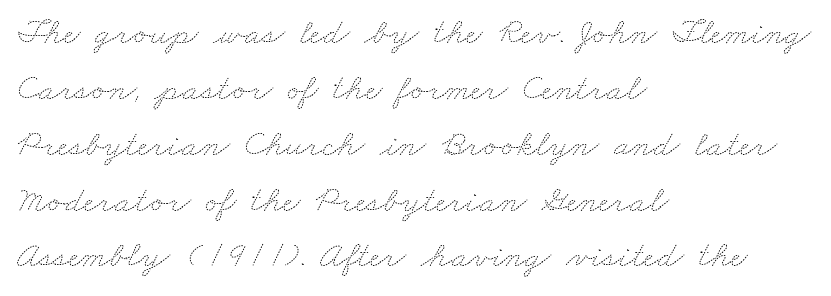
Q: Is the text bold? A: No.
Q: Is the text underlined? A: No.
Q: How is the paragraph aligned? A: Left-aligned.
Q: Is the spacing between letters normal or unusually wide? A: Normal.
Q: Is the spacing between lines tight, normal or loose? A: Normal.
Q: Width (condensed, normal, or wide)? A: Wide.
Q: Stroke contrast? A: Medium.
Q: x-height? A: Small.
Q: Monospaced? A: No.
